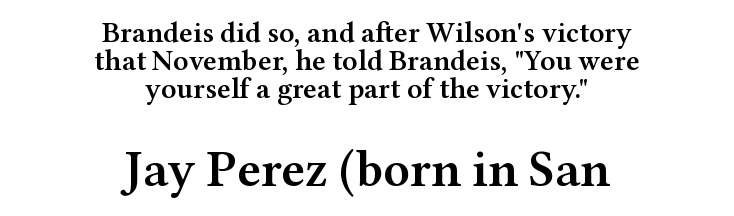
The image shows 51 px semibold, wide serif type, upright; set centered, tight line spacing (0.96x), normal letter spacing, not underlined; the second (bottom) block is 1.76x larger; medium stroke contrast and a medium x-height.
